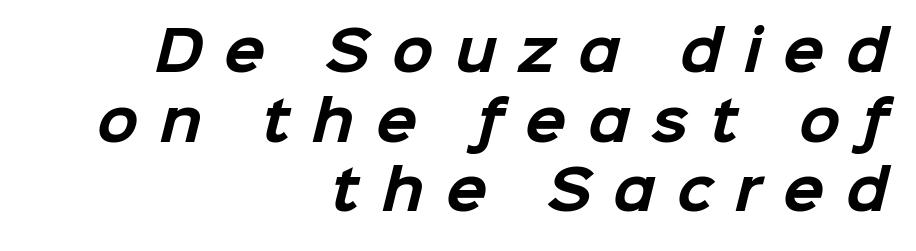
Vertical spacing — default. Nope, no serifs anywhere on these letters. The rendering inserts visible extra space after every character. Emphasis by weight is at full strength: bold.
